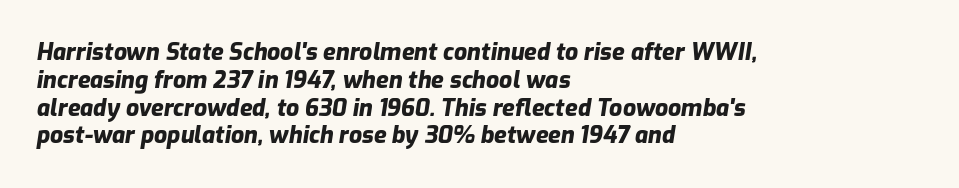
Bare-footed words on every line. The setting favours the left margin, as ordinary paragraphs usually do. Heavy-handed strokes throughout: this text is bold. Letter spacing: default. If you drew a line through each stem, it would be angled.
